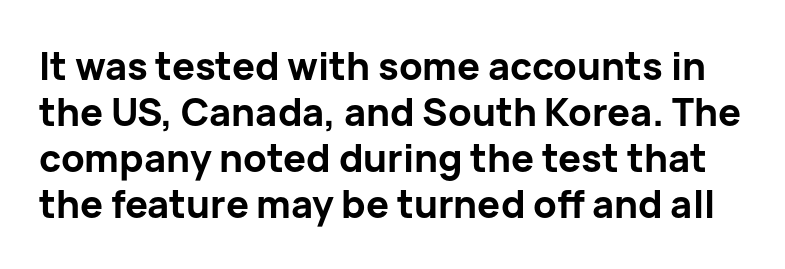
The image shows 38 px bold sans-serif type, upright; set line spacing 1.21x, normal letter spacing, not underlined; low stroke contrast and a medium x-height.
